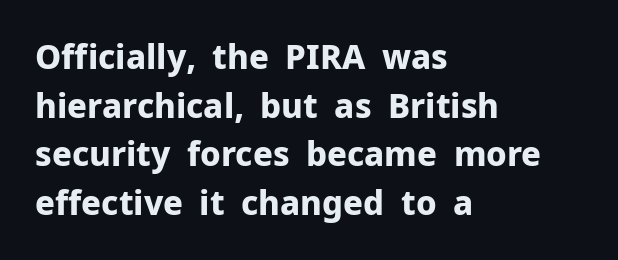
Note: no serifs on the glyphs. The letters stand straight up with perfectly vertical stems. Weight check: bold — yes, fully. The letters advance in unequal steps, a hallmark of proportional type.
